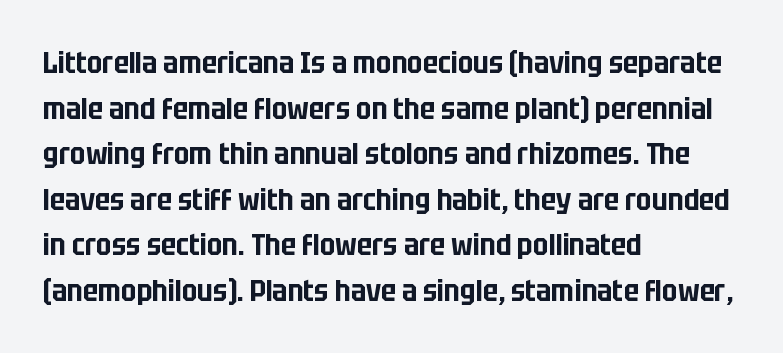
The type sits square on the baseline with zero lean. The designer left line spacing at the default. The baseline area is clear. You could call the tracking neutral — neither tight nor loose.
